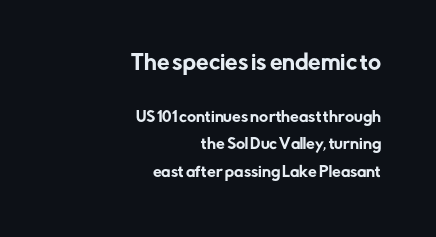
Q: Is the text italic (slanted)? A: No, it is upright.
Q: Is the text underlined? A: No.
Q: How is the paragraph aligned? A: Right-aligned.
Q: Is the spacing between letters normal or unusually wide? A: Normal.
Q: Is the spacing between lines tight, normal or loose? A: Loose.
Q: Which block of text is set in a larger size, the first (top) or the second (bottom)? A: The first (top) one.
